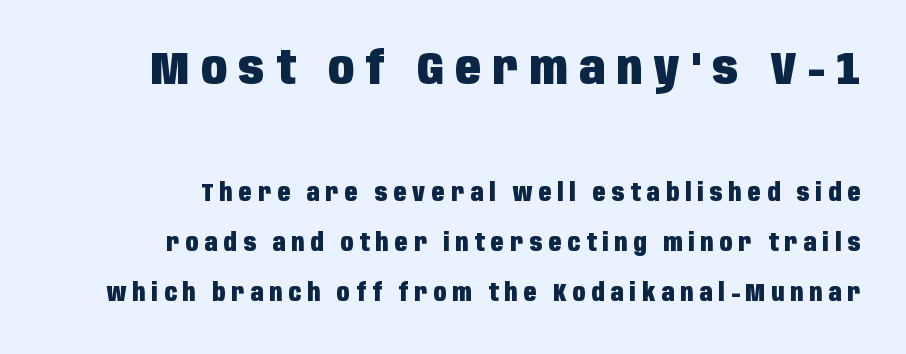
The letterforms stand isolated, each surrounded by extra space. Scale decreases going downward across the two blocks. The letters advance in unequal steps, a hallmark of proportional type. How heavy is the stroke? Heavy — this is a bold. A typesetter would label this face a sans.
